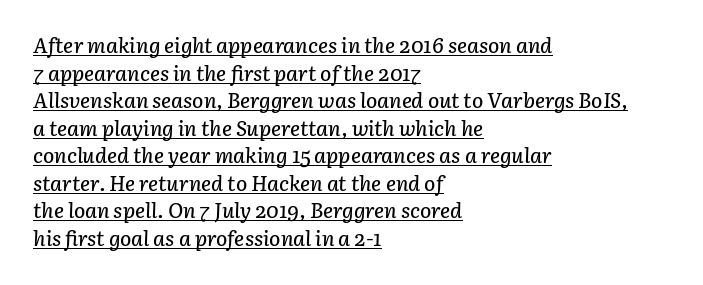
The sample's only ornament is a line tracing under the words. These lines are set flush left with a ragged right edge. This sample uses an oblique cut, with every glyph tilted off the vertical. Summary of vertical rhythm: regular, with standard interline spacing. Students, note that the glyphs here touch the page at normal intervals.
